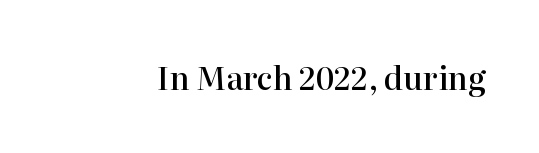
Q: Is the text bold? A: Semi-bold.
Q: Is the text italic (slanted)? A: No, it is upright.
Q: Is the typeface a serif or a sans-serif typeface? A: Serif.
Q: Is the text underlined? A: No.
Q: Is the spacing between letters normal or unusually wide? A: Normal.
Q: Width (condensed, normal, or wide)? A: Normal.
Q: Stroke contrast? A: High.
Q: x-height? A: Medium.
Q: Monospaced? A: No.
